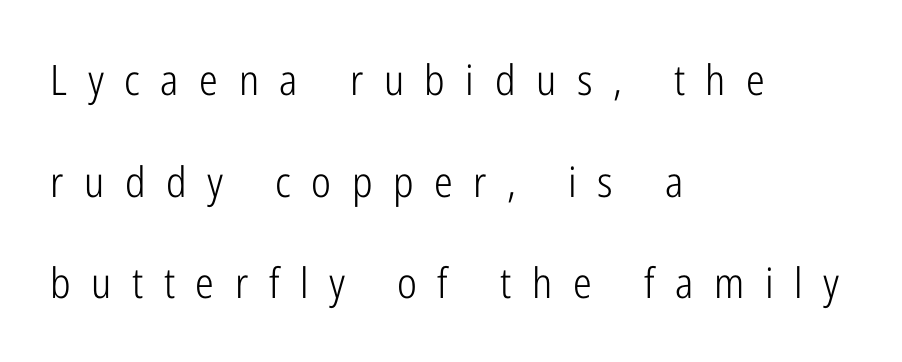
Spacing verdict: proportional, widths tailored to each character. Only glyphs here, with clear space below each row. Honestly, the rows look like they've been pulled way apart. Is this a heavy cut? Hardly; it is regular or lighter. Nothing sits at the stroke ends, so this counts as sans-serif. This rendering widens character spacing well past its baseline value.
